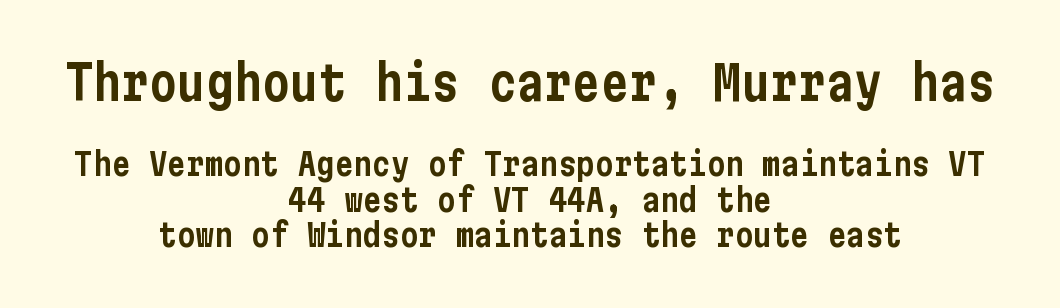
The image shows 47 px condensed sans-serif type, upright; set centered, tight line spacing (1.14x), normal letter spacing, not underlined; the first (top) block is 1.52x larger; low stroke contrast and a medium x-height.
